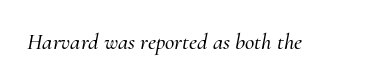
{"italic": "yes", "lean": "right", "slant_degrees": 10, "underline": "no", "letter_spacing": "normal", "letter_spacing_em": 0.0, "glyph_px": 23}
